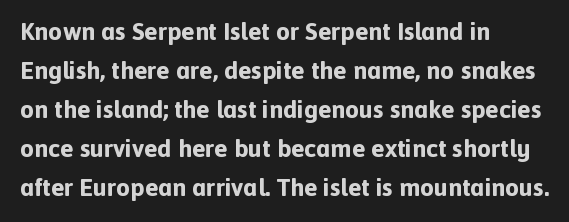
Q: Is the text bold? A: Yes.
Q: Is the text italic (slanted)? A: No, it is upright.
Q: Is the text underlined? A: No.
Q: How is the paragraph aligned? A: Left-aligned.
Q: Is the spacing between letters normal or unusually wide? A: Normal.
Q: Is the spacing between lines tight, normal or loose? A: Normal.
